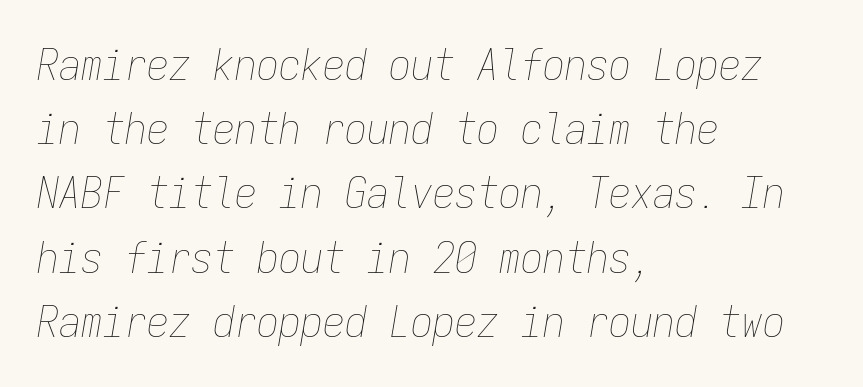
Q: Is the text bold? A: No.
Q: Is the text italic (slanted)? A: Yes, it leans right by about 9 degrees.
Q: Is the text underlined? A: No.
Q: How is the paragraph aligned? A: Left-aligned.
Q: Is the spacing between letters normal or unusually wide? A: Normal.
Q: Is the spacing between lines tight, normal or loose? A: Normal.
Q: Width (condensed, normal, or wide)? A: Condensed.
Q: Stroke contrast? A: Low.
Q: x-height? A: Medium.
Q: Monospaced? A: Yes.
